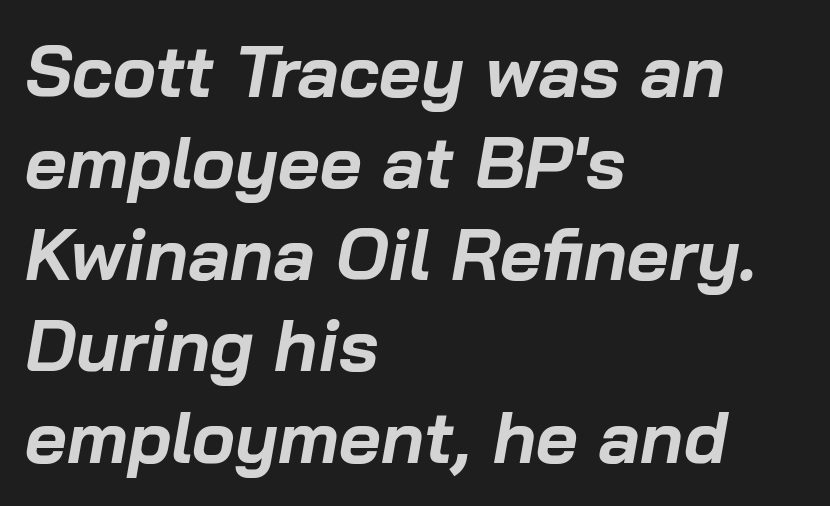
{"italic": "yes", "lean": "right", "slant_degrees": 10, "bold": "yes", "weight": "bold", "width": "normal", "stroke_contrast": "low", "x_height": "medium", "monospaced": "no", "underline": "no", "align": "left", "line_spacing": "normal", "line_spacing_ratio": 1.27, "letter_spacing": "normal", "letter_spacing_em": 0.0, "glyph_px": 72}
